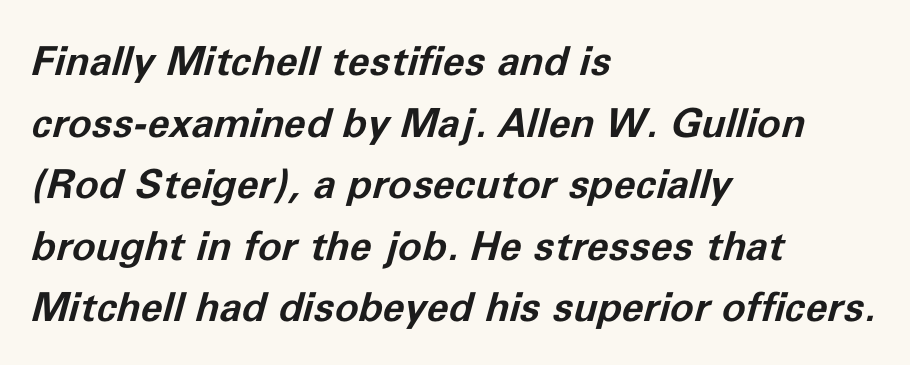
The image shows 40 px bold type, italic (leaning right); set left-aligned, normal line spacing (1.54x), normal letter spacing, not underlined; low stroke contrast and a medium x-height.
